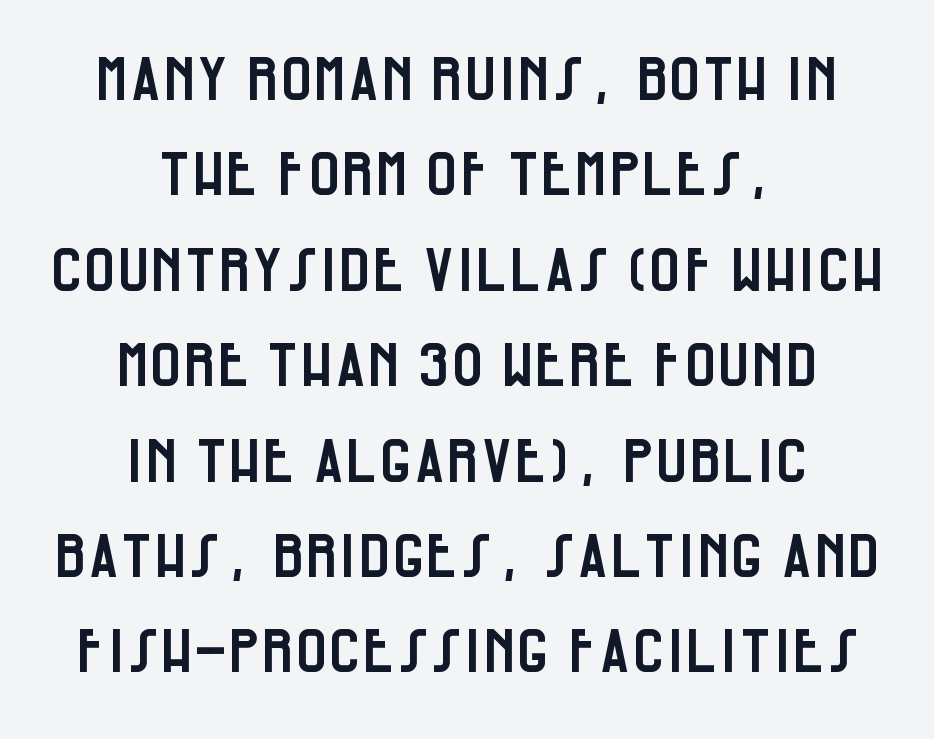
Q: Is the text italic (slanted)? A: No, it is upright.
Q: Is the typeface a serif or a sans-serif typeface? A: Sans-serif.
Q: Is the text underlined? A: No.
Q: How is the paragraph aligned? A: Centered.
Q: Is the spacing between letters normal or unusually wide? A: Normal.
Q: Is the spacing between lines tight, normal or loose? A: Normal.
Q: Width (condensed, normal, or wide)? A: Condensed.
Q: Stroke contrast? A: Low.
Q: x-height? A: Large.
Q: Monospaced? A: No.
